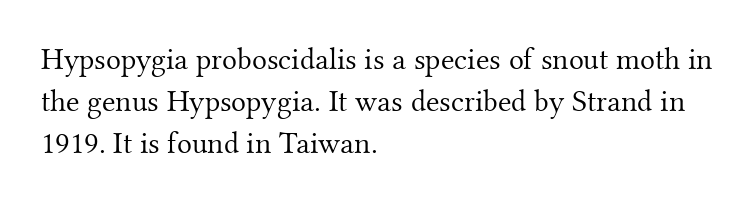
{"serif": "yes", "italic": "no", "bold": "no", "weight": "light", "width": "normal", "stroke_contrast": "medium", "x_height": "small", "monospaced": "no", "underline": "no", "align": "left", "line_spacing": "normal", "line_spacing_ratio": 1.36, "letter_spacing": "normal", "letter_spacing_em": 0.0, "glyph_px": 31}
